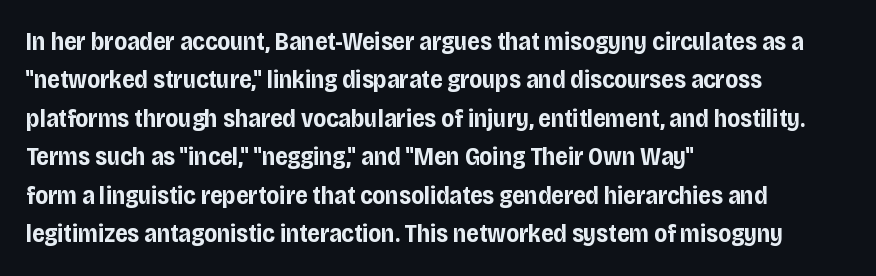
Here the glyphs are tracked normally, forming tight word shapes. Does the weight exceed regular? Yes, all the way to bold. The text block is weighted toward the left margin, trailing off unevenly rightward. Style check: upright. Notice how descenders clear the ascenders below comfortably — that's standard leading. Glance below the letters and you will spot only blank space.
